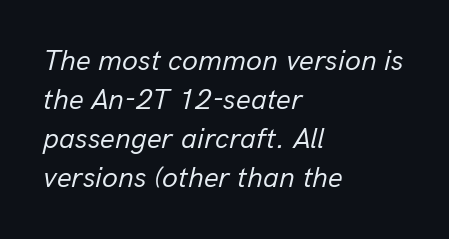
Q: Is the text bold? A: No.
Q: Is the text italic (slanted)? A: Yes, it leans right by about 13 degrees.
Q: Is the text underlined? A: No.
Q: How is the paragraph aligned? A: Left-aligned.
Q: Is the spacing between letters normal or unusually wide? A: Normal.
Q: Is the spacing between lines tight, normal or loose? A: Normal.
Q: Width (condensed, normal, or wide)? A: Normal.
Q: Stroke contrast? A: Low.
Q: x-height? A: Medium.
Q: Monospaced? A: No.
